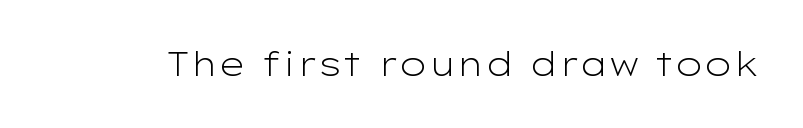
The image shows 33 px light, wide sans-serif type, upright; set normal letter spacing, not underlined; low stroke contrast and a medium x-height.
